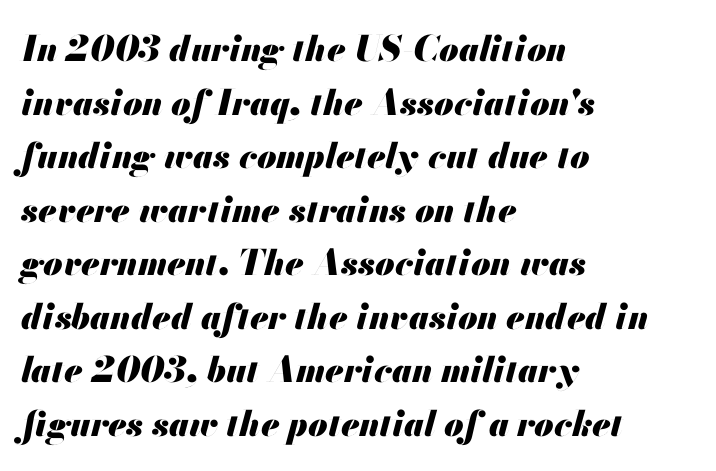
The image shows 35 px heavy type, italic (leaning right); set left-aligned, normal line spacing (1.53x), normal letter spacing, not underlined; medium stroke contrast and a small x-height.
